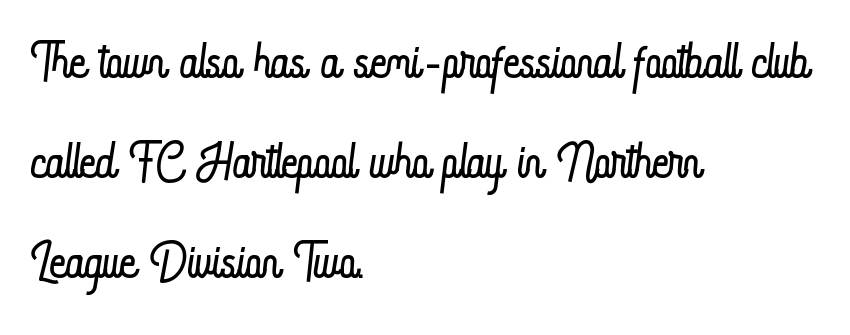
{"bold": "no", "weight": "light", "width": "condensed", "stroke_contrast": "low", "x_height": "small", "monospaced": "no", "underline": "no", "align": "left", "line_spacing": "normal", "line_spacing_ratio": 1.41, "letter_spacing": "normal", "letter_spacing_em": 0.0, "glyph_px": 71}
